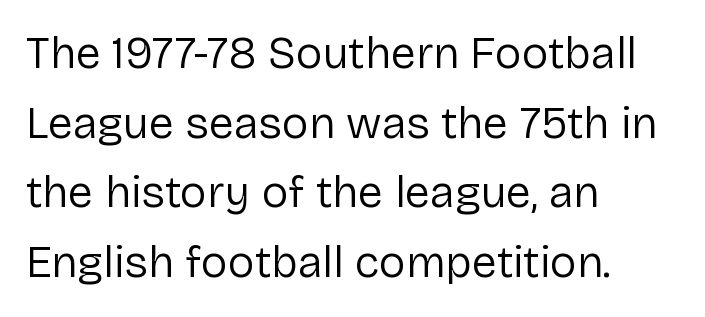
The image shows 45 px regular-weight sans-serif type, upright; set left-aligned, normal line spacing (1.55x), normal letter spacing, not underlined; low stroke contrast and a medium x-height.
